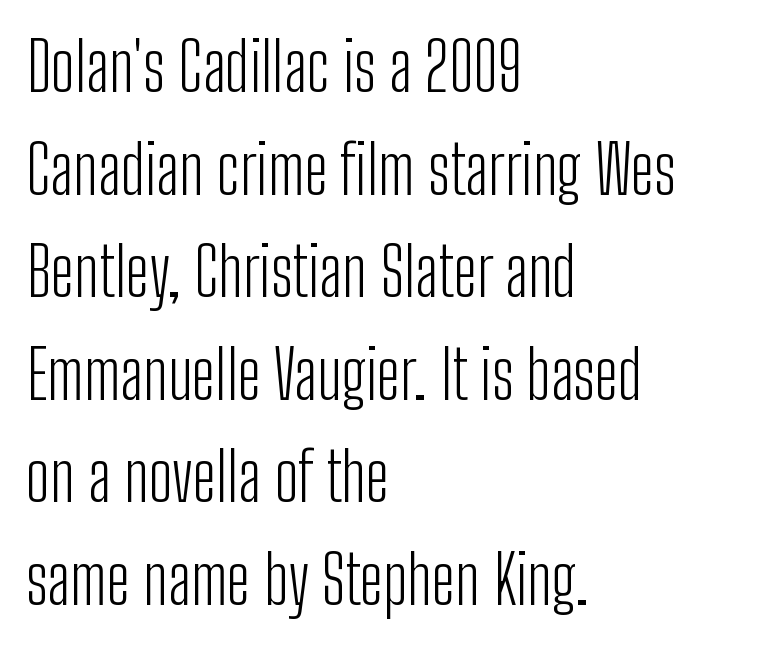
{"serif": "no", "italic": "no", "bold": "no", "weight": "light", "width": "condensed", "stroke_contrast": "low", "x_height": "medium", "monospaced": "no", "underline": "no", "align": "left", "line_spacing": "normal", "line_spacing_ratio": 1.53, "letter_spacing": "normal", "letter_spacing_em": 0.0, "glyph_px": 67}
